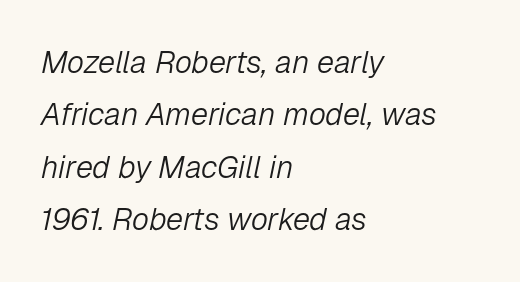
The image shows 31 px light type, italic (leaning right); set left-aligned, normal line spacing (1.69x), normal letter spacing, not underlined; low stroke contrast and a medium x-height.
